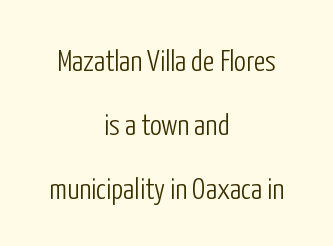
The image shows 30 px light, condensed sans-serif type, upright; set centered, loose line spacing (2.13x), normal letter spacing, not underlined; low stroke contrast and a medium x-height.
